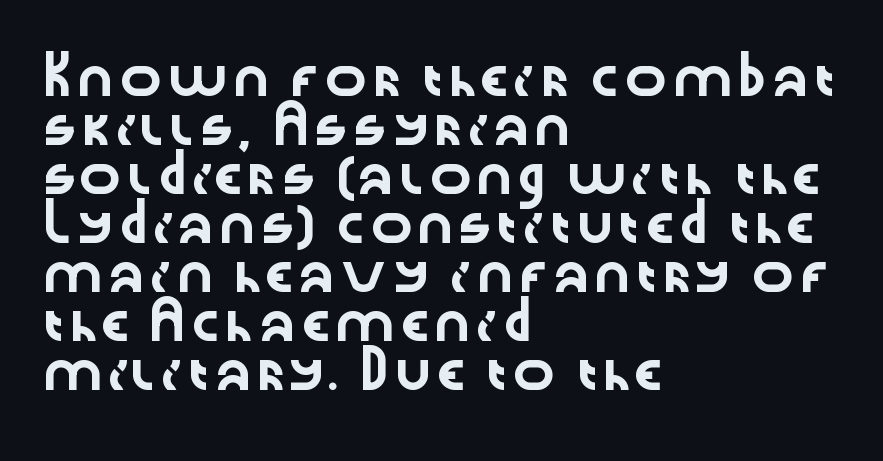
Q: Is the text italic (slanted)? A: No, it is upright.
Q: Is the typeface a serif or a sans-serif typeface? A: Sans-serif.
Q: Is the text underlined? A: No.
Q: How is the paragraph aligned? A: Left-aligned.
Q: Is the spacing between letters normal or unusually wide? A: Normal.
Q: Is the spacing between lines tight, normal or loose? A: Normal.
Q: Width (condensed, normal, or wide)? A: Wide.
Q: Stroke contrast? A: Low.
Q: x-height? A: Medium.
Q: Monospaced? A: No.
